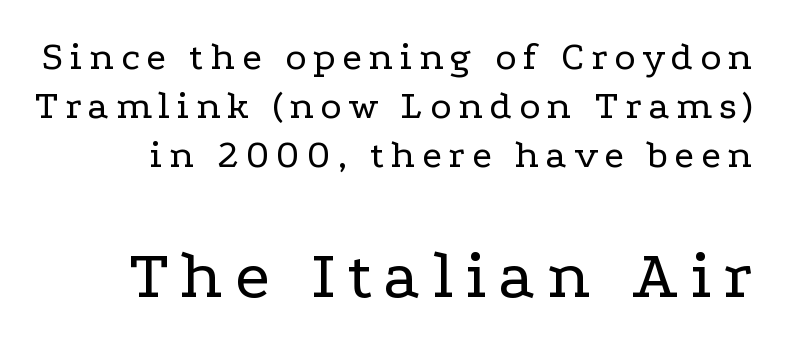
{"serif": "yes", "italic": "no", "bold": "no", "weight": "regular", "width": "wide", "stroke_contrast": "low", "x_height": "medium", "monospaced": "no", "underline": "no", "line_spacing_ratio": 1.22, "larger_block": "second", "size_ratio": 1.75, "glyph_px": 70}
